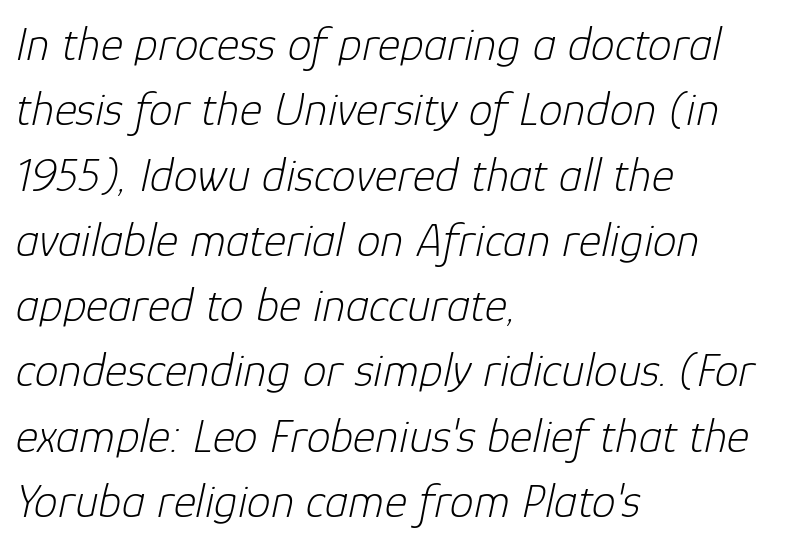
The image shows 48 px light type, italic (leaning right); set left-aligned, normal line spacing (1.36x), normal letter spacing, not underlined; low stroke contrast and a medium x-height.
